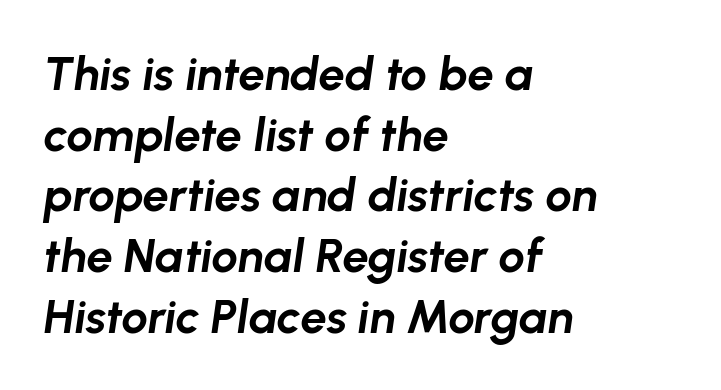
The image shows 47 px bold type, italic (leaning right); set left-aligned, normal line spacing (1.29x), normal letter spacing, not underlined; low stroke contrast and a medium x-height.
